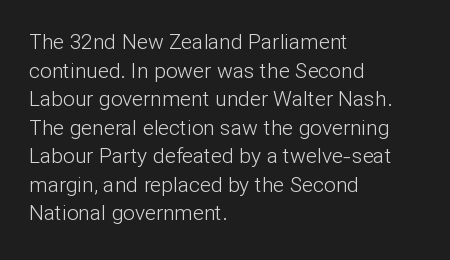
{"italic": "no", "bold": "no", "underline": "no", "align": "left", "line_spacing": "normal", "line_spacing_ratio": 1.36, "letter_spacing": "normal", "letter_spacing_em": 0.0, "glyph_px": 21}
